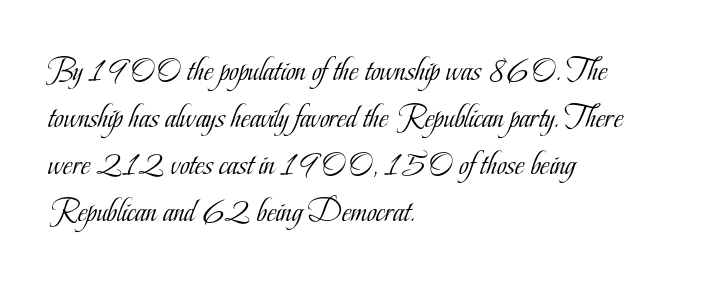
The image shows 33 px light, condensed serif type; set left-aligned, normal line spacing (1.42x), normal letter spacing, not underlined; low stroke contrast and a small x-height.
